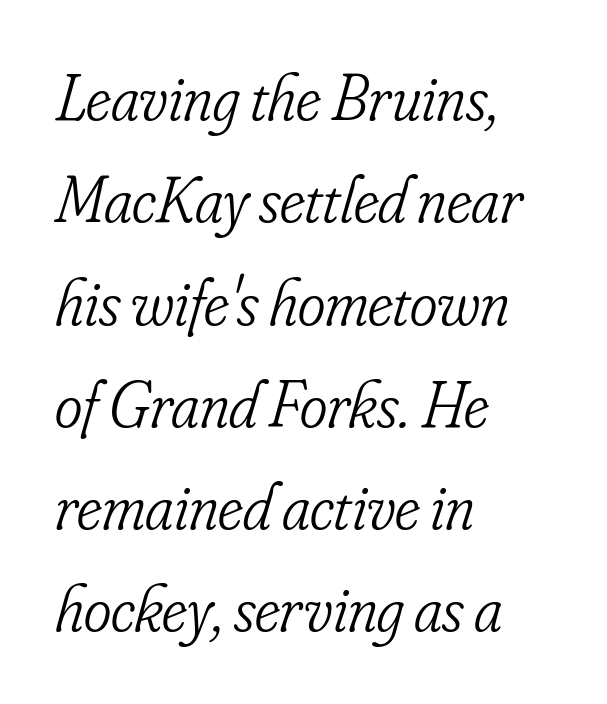
The passage shown leans; its letterforms are oblique. Leading: standard. The specimen omits any rule beneath the text block's lines. Is this a fixed-width face? No — the glyphs have proportional, varying widths. A typesetter would call this zero additional tracking. Type style note: has serifs.
